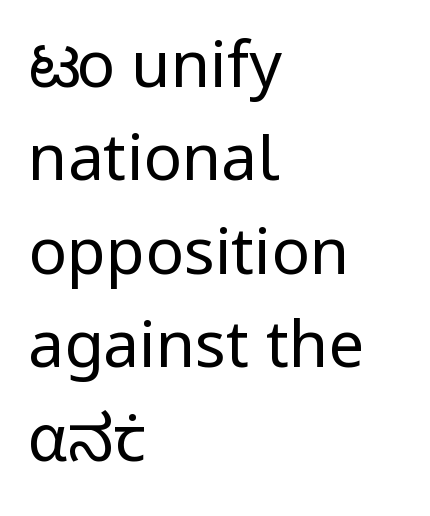
The type is set solid horizontally, with unmodified tracking. The words here are not underlined. This is the regular roman posture of the typeface. On a weight scale, this lands at 450 or below. Each letter keeps its own natural width here, so spacing adapts to shape. The space between consecutive lines is moderate.
